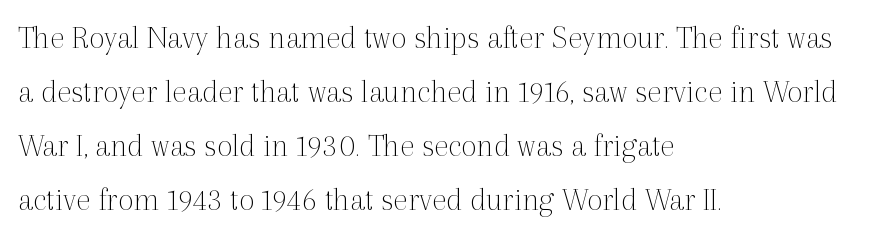
Q: Is the text bold? A: No.
Q: Is the text italic (slanted)? A: No, it is upright.
Q: Is the typeface a serif or a sans-serif typeface? A: Serif.
Q: Is the text underlined? A: No.
Q: How is the paragraph aligned? A: Left-aligned.
Q: Is the spacing between letters normal or unusually wide? A: Normal.
Q: Is the spacing between lines tight, normal or loose? A: Normal.
Q: Width (condensed, normal, or wide)? A: Normal.
Q: x-height? A: Medium.
Q: Monospaced? A: No.
